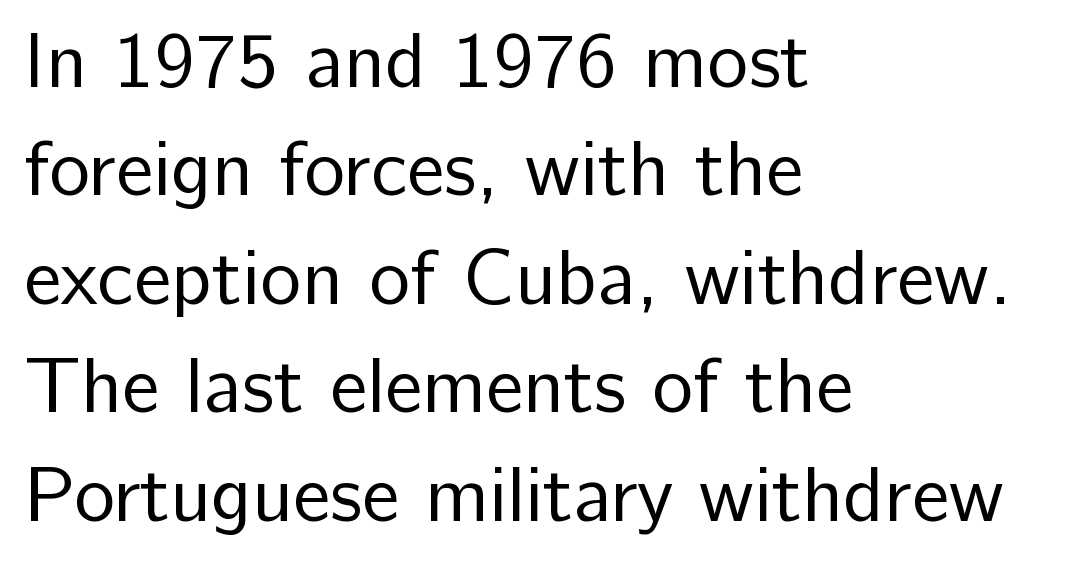
The image shows 78 px regular-weight sans-serif type, upright; set left-aligned, normal line spacing (1.39x), normal letter spacing, not underlined; low stroke contrast and a medium x-height.
